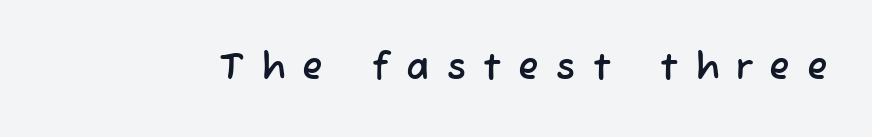
The image shows 38 px sans-serif type; set unusually wide letter spacing (+0.45 em), not underlined; low stroke contrast and a medium x-height.
